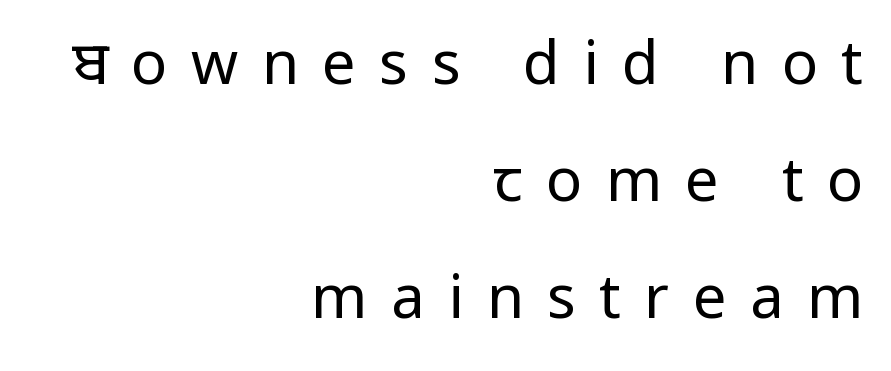
The image shows 60 px regular-weight, condensed sans-serif type, upright; set right-aligned, loose line spacing (1.95x), unusually wide letter spacing (+0.39 em), not underlined; low stroke contrast.
